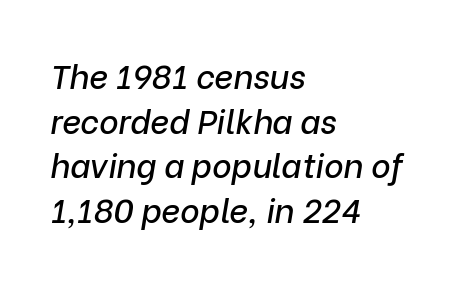
Q: Is the text italic (slanted)? A: Yes, it leans right by about 9 degrees.
Q: Is the text underlined? A: No.
Q: How is the paragraph aligned? A: Left-aligned.
Q: Is the spacing between letters normal or unusually wide? A: Normal.
Q: Is the spacing between lines tight, normal or loose? A: Normal.
Q: Width (condensed, normal, or wide)? A: Normal.
Q: Stroke contrast? A: Low.
Q: x-height? A: Medium.
Q: Monospaced? A: No.
